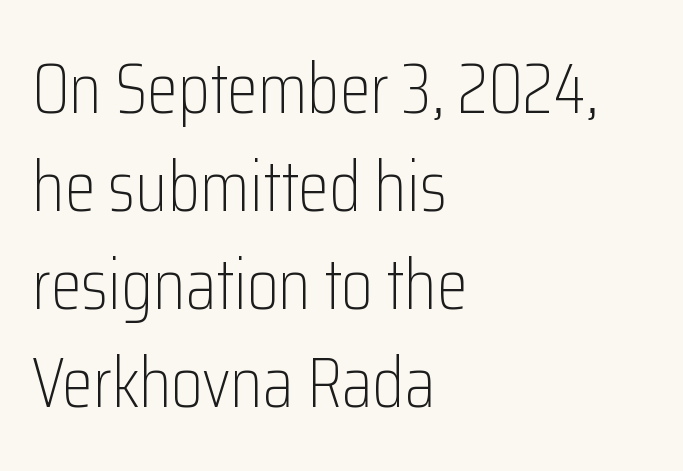
The image shows 71 px light, condensed sans-serif type, upright; set left-aligned, normal line spacing (1.38x), normal letter spacing, not underlined; low stroke contrast and a medium x-height.
